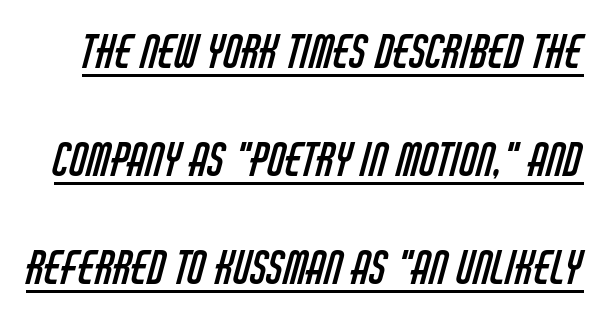
The image shows 45 px regular-weight, condensed sans-serif type; set loose line spacing (2.4x), normal letter spacing, underlined; low stroke contrast and a large x-height.
